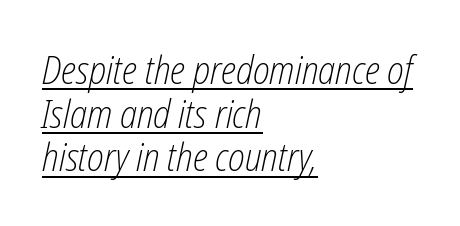
{"italic": "yes", "lean": "right", "slant_degrees": 12, "bold": "no", "weight": "light", "width": "condensed", "stroke_contrast": "low", "x_height": "medium", "monospaced": "no", "underline": "yes", "align": "left", "line_spacing": "tight", "line_spacing_ratio": 1.12, "letter_spacing": "normal", "letter_spacing_em": 0.0, "glyph_px": 39}
